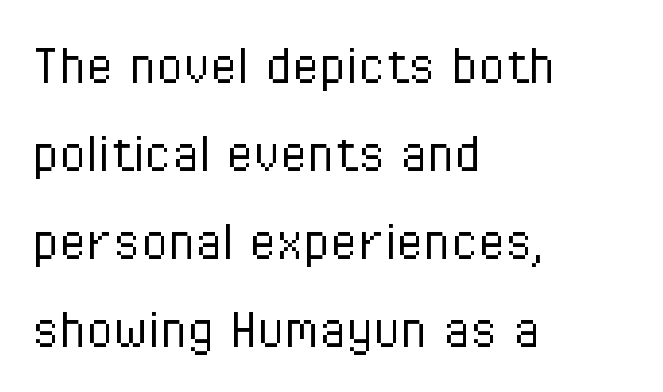
Notice how the stems are strictly vertical — no italics here. The cut favours lightness, reaching ordinary text weight at its darkest. One glance says typical: line gaps are just what's usual. The passage shown is typeset with a sans-serif family. The paragraph has a hard left edge and a soft right edge. The letterforms sit shoulder to shoulder at normal distance.
